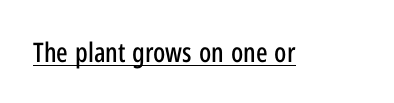
In terms of letterspacing, this is plain default setting. Ascenders rise straight up at ninety degrees. Underline: present.
